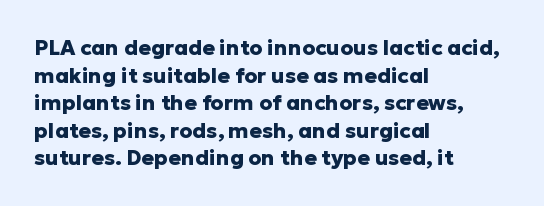
{"italic": "no", "bold": "yes", "underline": "no", "align": "left", "line_spacing": "normal", "line_spacing_ratio": 1.31, "letter_spacing": "normal", "letter_spacing_em": 0.0, "glyph_px": 21}
